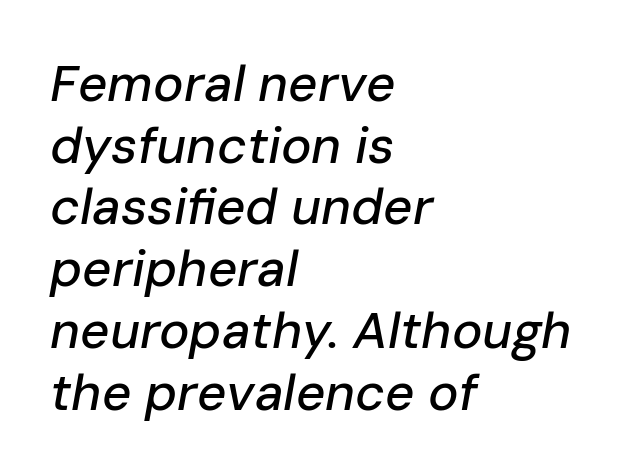
The image shows 51 px text type, italic (leaning right); set left-aligned, line spacing 1.21x, normal letter spacing, not underlined; low stroke contrast and a medium x-height.
